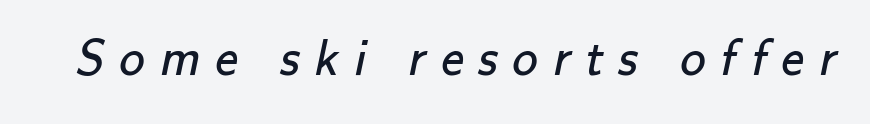
{"serif": "no", "bold": "no", "weight": "regular", "width": "normal", "stroke_contrast": "low", "x_height": "small", "monospaced": "no", "underline": "no", "letter_spacing": "wide", "letter_spacing_em": 0.29, "glyph_px": 51}
